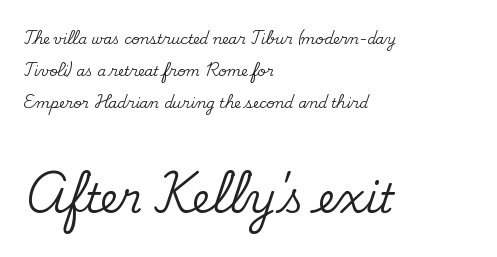
{"width": "normal", "stroke_contrast": "medium", "x_height": "small", "monospaced": "no", "underline": "no", "align": "left", "line_spacing": "loose", "line_spacing_ratio": 2.28, "letter_spacing": "normal", "letter_spacing_em": 0.0, "larger_block": "second", "size_ratio": 2.93, "glyph_px": 41}
